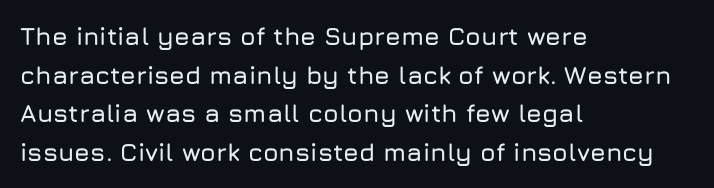
Q: Is the text italic (slanted)? A: No, it is upright.
Q: Is the text underlined? A: No.
Q: How is the paragraph aligned? A: Left-aligned.
Q: Is the spacing between letters normal or unusually wide? A: Normal.
Q: Is the spacing between lines tight, normal or loose? A: Normal.
